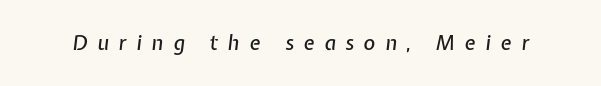
Q: Is the text italic (slanted)? A: Yes, it leans right by about 7 degrees.
Q: Is the text underlined? A: No.
Q: Is the spacing between letters normal or unusually wide? A: Unusually wide.
